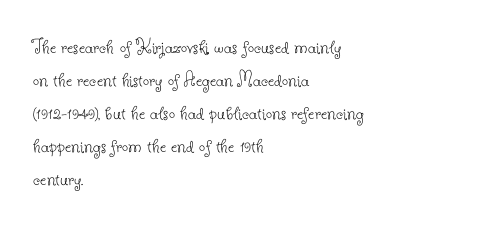
The image shows 22 px text type, upright; set left-aligned, normal line spacing (1.5x), normal letter spacing, not underlined.
